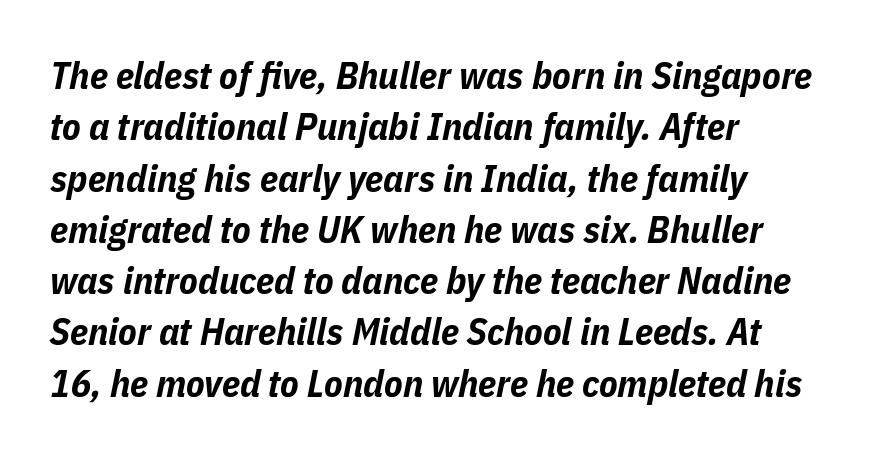
Q: Is the text bold? A: Yes.
Q: Is the text italic (slanted)? A: Yes, it leans right by about 11 degrees.
Q: Is the text underlined? A: No.
Q: How is the paragraph aligned? A: Left-aligned.
Q: Is the spacing between letters normal or unusually wide? A: Normal.
Q: Is the spacing between lines tight, normal or loose? A: Normal.
Q: Width (condensed, normal, or wide)? A: Condensed.
Q: Stroke contrast? A: Low.
Q: x-height? A: Medium.
Q: Monospaced? A: No.
